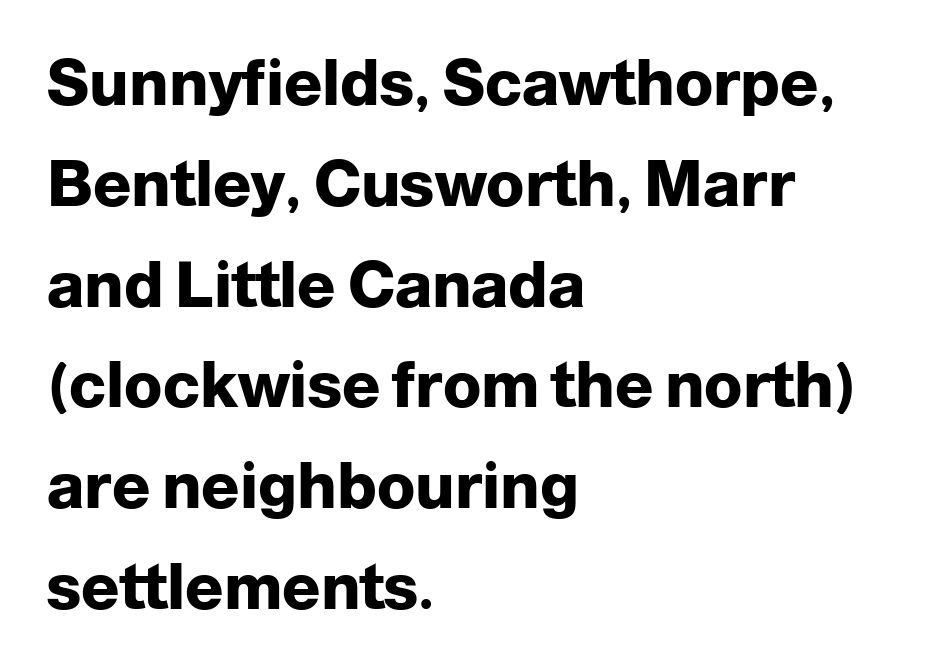
{"serif": "no", "italic": "no", "bold": "yes", "weight": "heavy", "width": "normal", "stroke_contrast": "low", "x_height": "medium", "monospaced": "no", "underline": "no", "align": "left", "line_spacing": "normal", "line_spacing_ratio": 1.6, "letter_spacing": "normal", "letter_spacing_em": 0.0, "glyph_px": 63}
